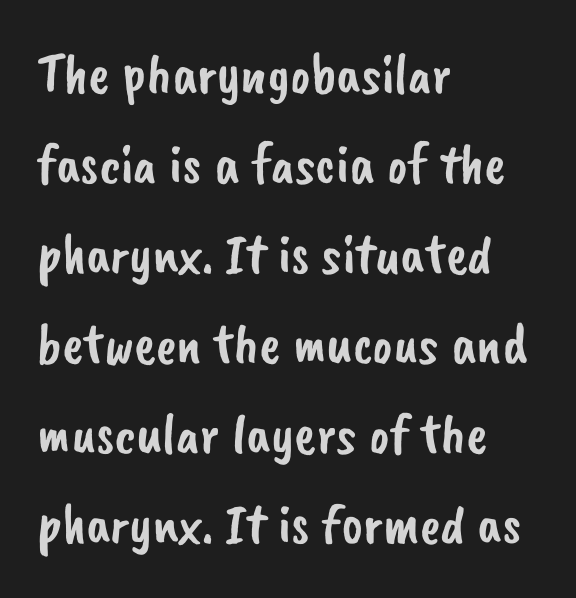
Q: Is the typeface a serif or a sans-serif typeface? A: Sans-serif.
Q: Is the text underlined? A: No.
Q: How is the paragraph aligned? A: Left-aligned.
Q: Is the spacing between letters normal or unusually wide? A: Normal.
Q: Is the spacing between lines tight, normal or loose? A: Normal.
Q: Width (condensed, normal, or wide)? A: Normal.
Q: Stroke contrast? A: Low.
Q: x-height? A: Small.
Q: Monospaced? A: No.
